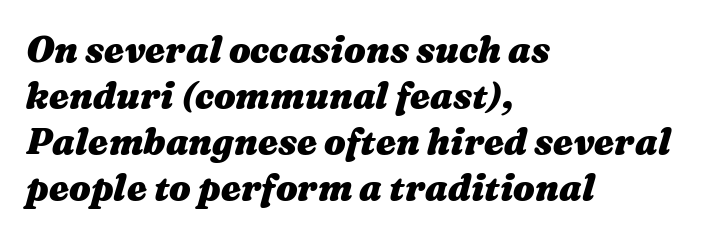
The image shows 36 px heavy, wide type, italic (leaning right); set left-aligned, normal line spacing (1.28x), normal letter spacing, not underlined; medium stroke contrast and a medium x-height.
